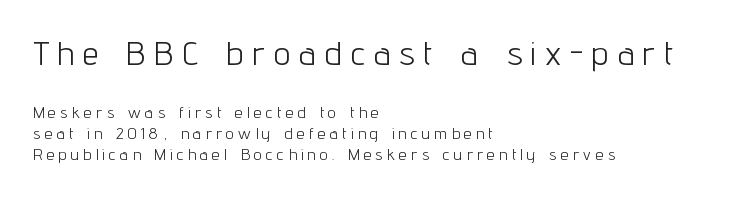
{"serif": "no", "italic": "no", "bold": "no", "weight": "light", "width": "condensed", "stroke_contrast": "low", "x_height": "medium", "monospaced": "no", "underline": "no", "align": "left", "line_spacing": "normal", "line_spacing_ratio": 1.3, "letter_spacing": "wide", "letter_spacing_em": 0.28, "larger_block": "first", "size_ratio": 2.06, "glyph_px": 33}
